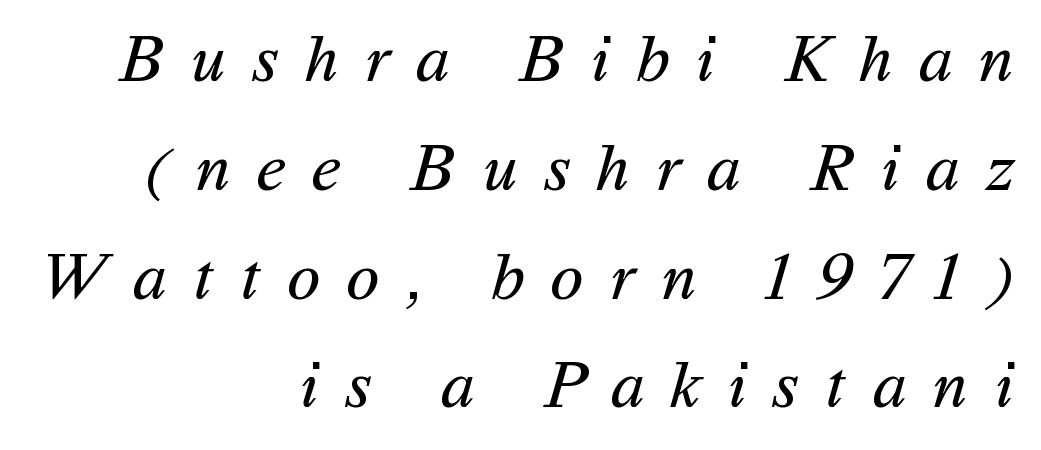
Are there feet on the stems? There aren't — it's a sans. Regular leading. You could only call the tracking loose — the letters float apart. Underline: absent.
